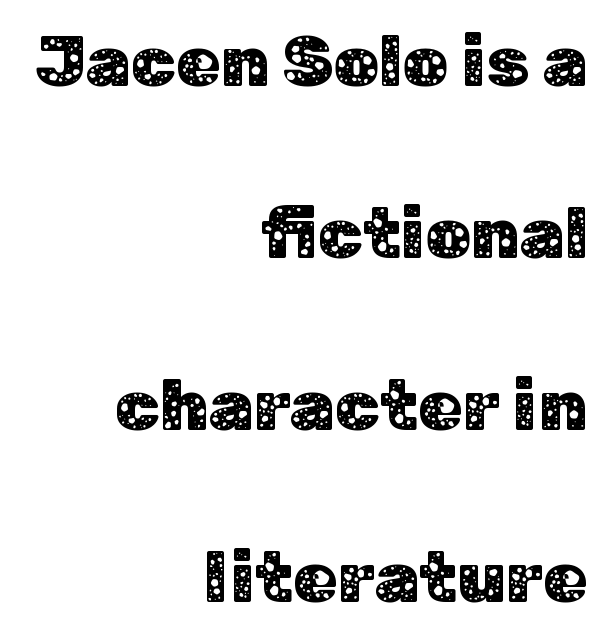
{"serif": "no", "italic": "no", "width": "normal", "stroke_contrast": "low", "x_height": "medium", "monospaced": "no", "underline": "no", "align": "right", "line_spacing": "loose", "line_spacing_ratio": 2.39, "letter_spacing": "normal", "letter_spacing_em": 0.0, "glyph_px": 72}
